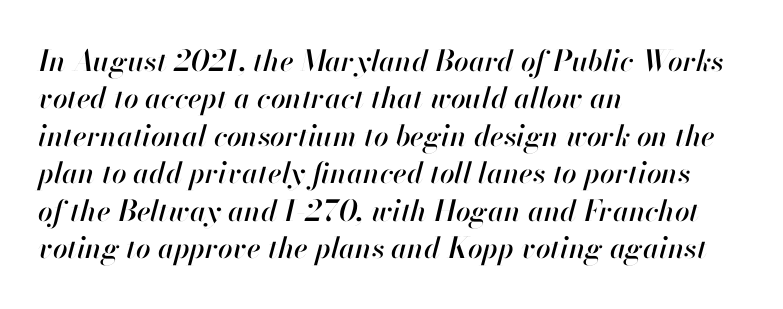
The image shows 29 px text type, italic (leaning right); set left-aligned, normal line spacing (1.29x), normal letter spacing, not underlined; high stroke contrast and a small x-height.
